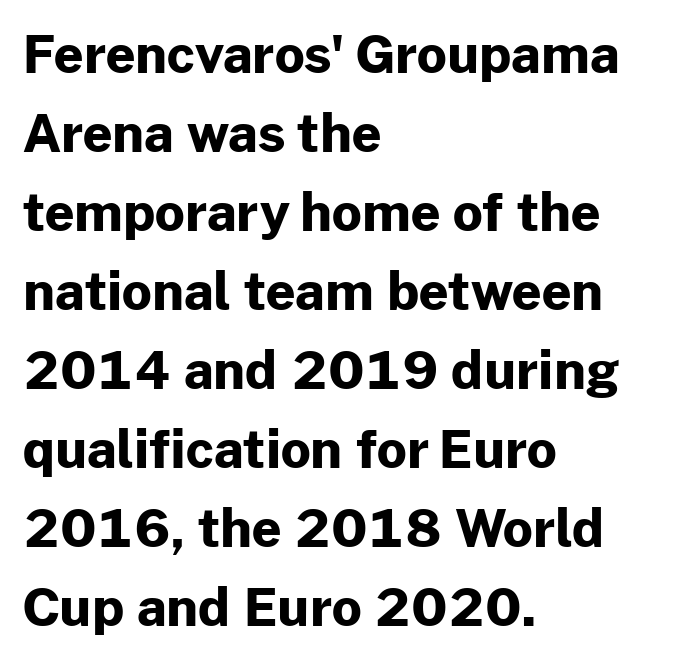
Q: Is the text bold? A: Yes.
Q: Is the text italic (slanted)? A: No, it is upright.
Q: Is the typeface a serif or a sans-serif typeface? A: Sans-serif.
Q: Is the text underlined? A: No.
Q: How is the paragraph aligned? A: Left-aligned.
Q: Is the spacing between letters normal or unusually wide? A: Normal.
Q: Is the spacing between lines tight, normal or loose? A: Normal.
Q: Width (condensed, normal, or wide)? A: Normal.
Q: Stroke contrast? A: Low.
Q: x-height? A: Medium.
Q: Monospaced? A: No.
